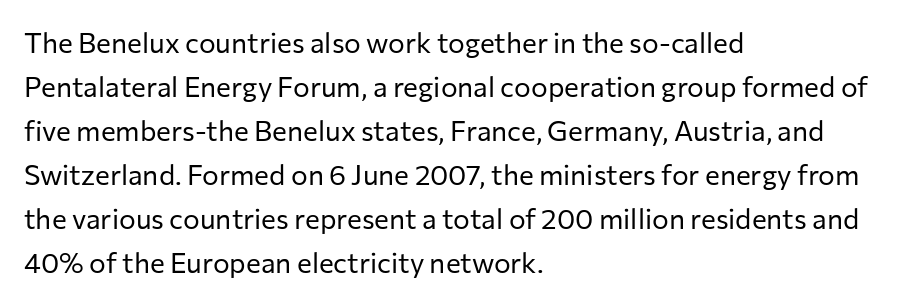
Q: Is the text bold? A: No.
Q: Is the text italic (slanted)? A: No, it is upright.
Q: Is the typeface a serif or a sans-serif typeface? A: Sans-serif.
Q: Is the text underlined? A: No.
Q: How is the paragraph aligned? A: Left-aligned.
Q: Is the spacing between letters normal or unusually wide? A: Normal.
Q: Is the spacing between lines tight, normal or loose? A: Normal.
Q: Width (condensed, normal, or wide)? A: Normal.
Q: Stroke contrast? A: Low.
Q: x-height? A: Medium.
Q: Monospaced? A: No.
